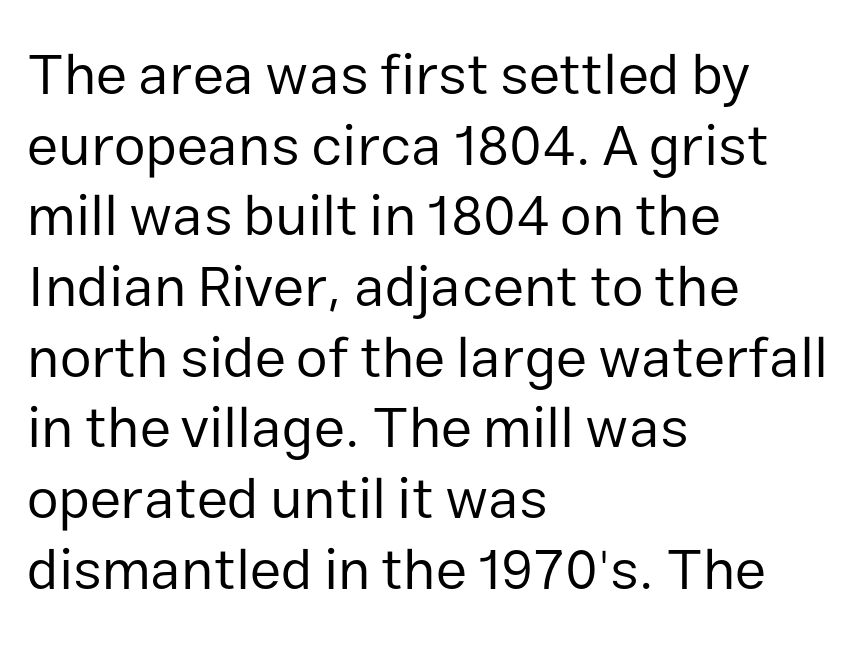
The image shows 57 px regular-weight sans-serif type, upright; set left-aligned, line spacing 1.24x, normal letter spacing, not underlined; low stroke contrast and a medium x-height.
